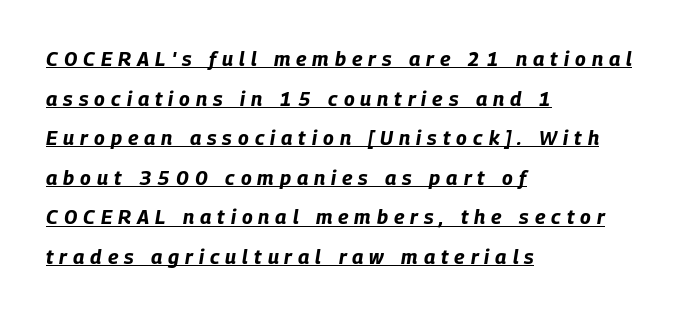
It's the slanting kind of type. A typographer would call this underscored text. Does extra space separate the letters? Yes, quite a lot of it. Widely set lines give the paragraph a tall, airy silhouette. In terms of weight, the rendering is a true, heavy bold. One-word summary of the alignment: left.
